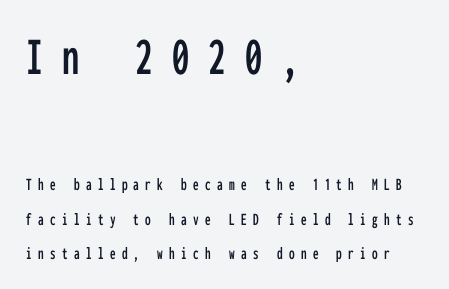
{"serif": "no", "italic": "no", "width": "condensed", "stroke_contrast": "low", "x_height": "medium", "monospaced": "yes", "underline": "no", "align": "left", "line_spacing": "loose", "line_spacing_ratio": 1.9, "letter_spacing": "wide", "letter_spacing_em": 0.35, "larger_block": "first", "size_ratio": 3.06, "glyph_px": 55}
